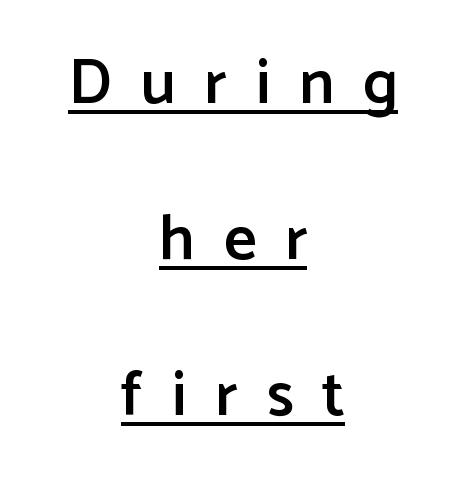
Notice the wide empty band between every row — that's loose leading. The rendering uses a semibold face; strokes are thickened but not to full bold. What kind of face is this? One without serifs — a sans. The typography opts for an upright posture over an oblique one.
